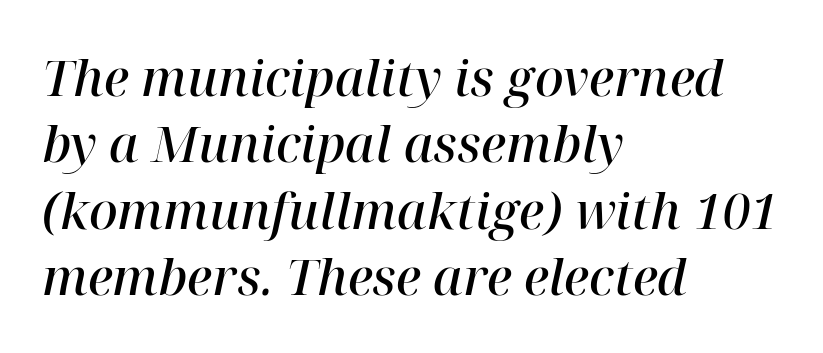
Short note: letters normally spaced. A normal amount of white space separates one row of letters from the next. One-word summary of the alignment: left. No word sits above an underline. The rendering uses natural spacing where letterforms have individual widths.
